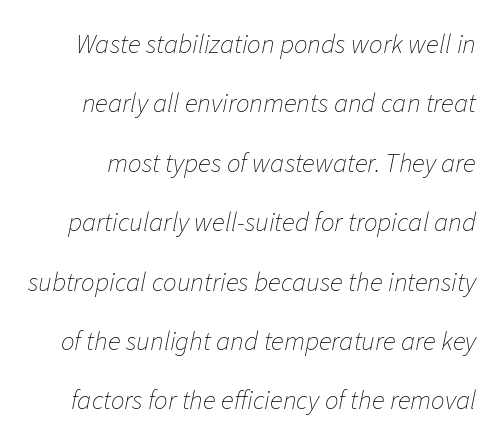
Q: Is the text bold? A: No.
Q: Is the text italic (slanted)? A: Yes, it leans right by about 11 degrees.
Q: Is the text underlined? A: No.
Q: Is the spacing between letters normal or unusually wide? A: Normal.
Q: Is the spacing between lines tight, normal or loose? A: Loose.
